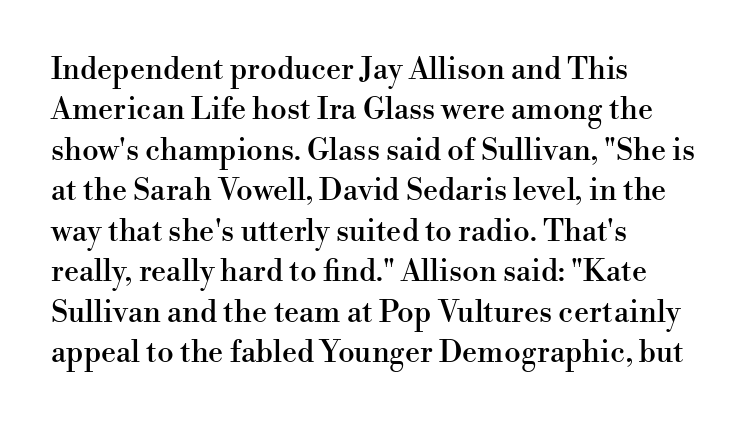
The image shows 30 px serif type, upright; set left-aligned, normal line spacing (1.35x), normal letter spacing, not underlined; high stroke contrast and a small x-height.
